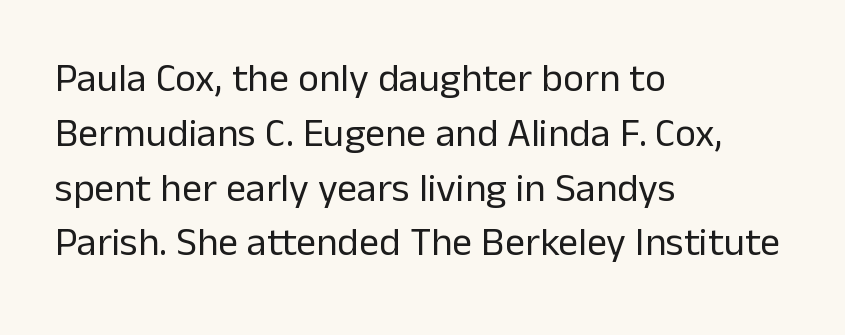
Q: Is the text bold? A: No.
Q: Is the text italic (slanted)? A: No, it is upright.
Q: Is the typeface a serif or a sans-serif typeface? A: Sans-serif.
Q: Is the text underlined? A: No.
Q: How is the paragraph aligned? A: Left-aligned.
Q: Is the spacing between letters normal or unusually wide? A: Normal.
Q: Is the spacing between lines tight, normal or loose? A: Normal.
Q: Width (condensed, normal, or wide)? A: Normal.
Q: Stroke contrast? A: Low.
Q: x-height? A: Medium.
Q: Monospaced? A: No.
